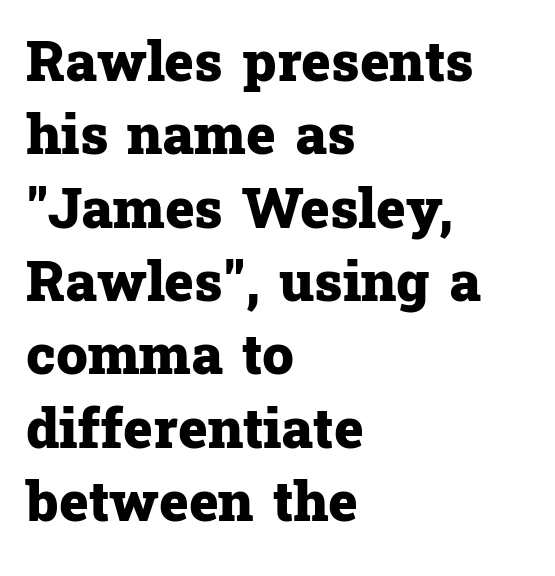
The image shows 56 px heavy serif type, upright; set left-aligned, normal line spacing (1.31x), normal letter spacing, not underlined; low stroke contrast and a medium x-height.
